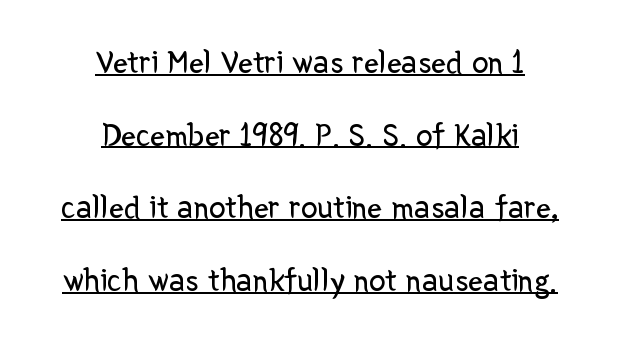
Does the leading feel generous? Absolutely, it's lavish. A sans-serif font was chosen for this passage. The letters sit at their default tracking, neither squeezed nor spread. The lettering stays uniformly vertical, giving the passage a roman look. Glance below the letters and you will spot a drawn line.
